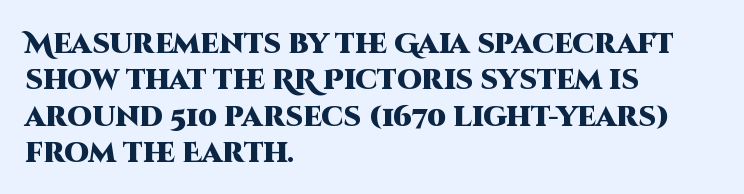
{"serif": "no", "italic": "no", "bold": "yes", "weight": "heavy", "width": "normal", "stroke_contrast": "high", "x_height": "large", "monospaced": "no", "underline": "no", "align": "left", "line_spacing": "normal", "line_spacing_ratio": 1.3, "letter_spacing": "normal", "letter_spacing_em": 0.0, "glyph_px": 28}
